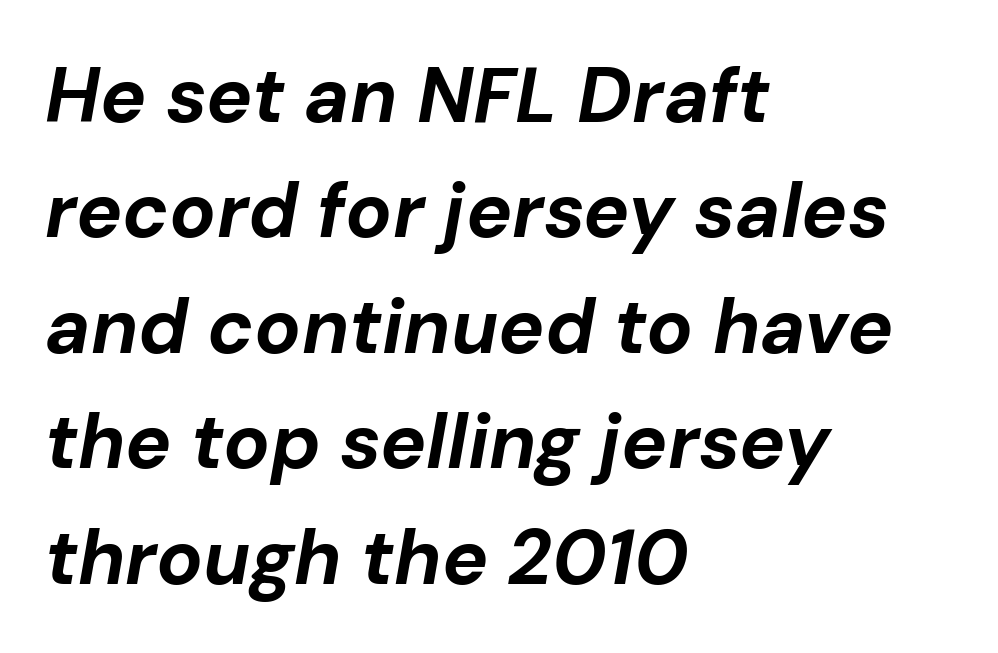
In terms of posture, this sample is oblique. Is this a fixed-width face? No — the glyphs have proportional, varying widths. Notice how descenders clear the ascenders below comfortably — that's standard leading. Observe the ordinary spacing: letters are neighbours, not strangers.
